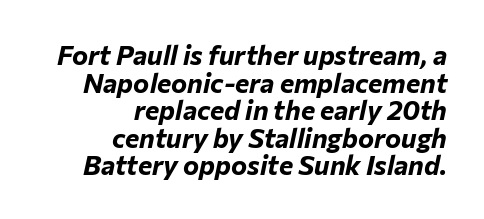
{"italic": "yes", "lean": "right", "slant_degrees": 12, "bold": "yes", "underline": "no", "align": "right", "line_spacing": "tight", "line_spacing_ratio": 1.02, "letter_spacing": "normal", "letter_spacing_em": 0.0, "glyph_px": 27}
